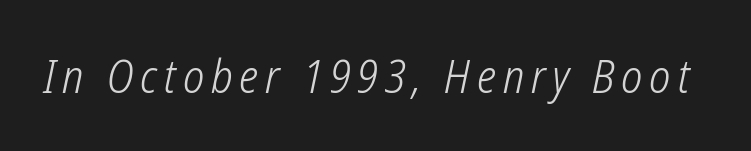
Q: Is the text bold? A: No.
Q: Is the typeface a serif or a sans-serif typeface? A: Sans-serif.
Q: Is the text underlined? A: No.
Q: Width (condensed, normal, or wide)? A: Condensed.
Q: Stroke contrast? A: Low.
Q: x-height? A: Medium.
Q: Monospaced? A: No.
